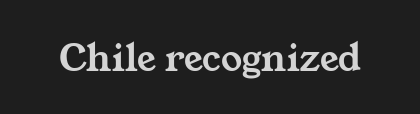
{"serif": "yes", "width": "wide", "stroke_contrast": "medium", "x_height": "medium", "monospaced": "no", "underline": "no", "letter_spacing": "normal", "letter_spacing_em": 0.0, "glyph_px": 42}
